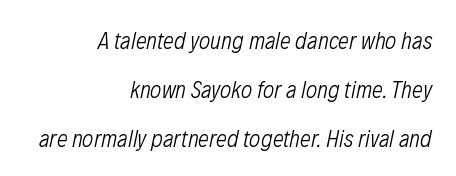
A typesetter would call this zero additional tracking. Does the leading feel generous? Absolutely, it's lavish. A quiet, ordinary-to-light weight characterises the typeface. The foot of each line stays bare and open. The face used here has a pronounced slope to its letters. Notice how the passage keeps a crisp vertical edge on the right only.
